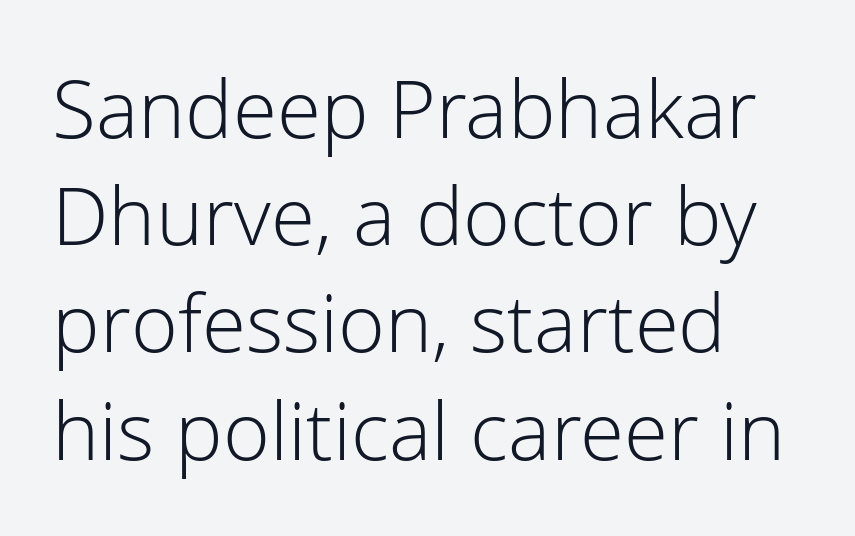
{"serif": "no", "italic": "no", "bold": "no", "weight": "light", "width": "normal", "stroke_contrast": "low", "x_height": "medium", "monospaced": "no", "underline": "no", "align": "left", "line_spacing": "normal", "line_spacing_ratio": 1.34, "letter_spacing": "normal", "letter_spacing_em": 0.0, "glyph_px": 80}
